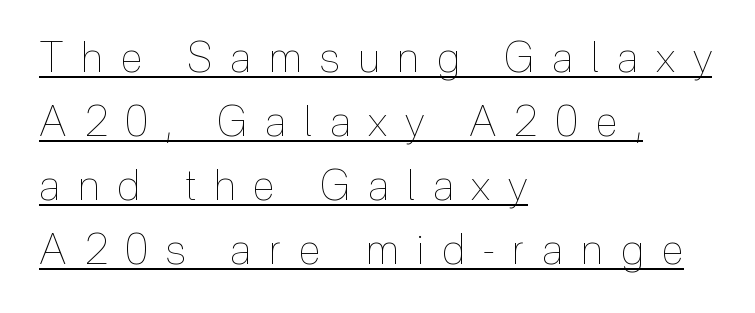
{"italic": "no", "bold": "no", "weight": "thin", "width": "condensed", "x_height": "medium", "monospaced": "no", "underline": "yes", "align": "left", "line_spacing": "normal", "line_spacing_ratio": 1.52, "letter_spacing": "wide", "letter_spacing_em": 0.43, "glyph_px": 42}
